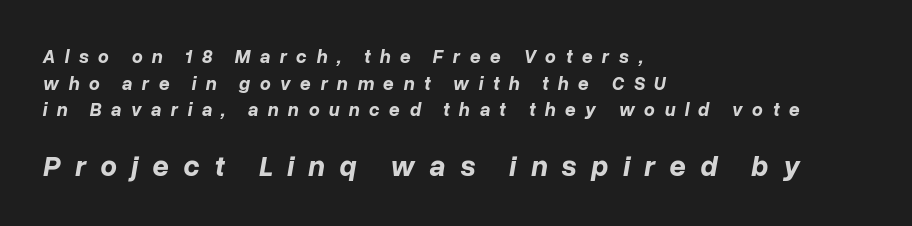
The image shows 29 px bold type, italic (leaning right); set left-aligned, normal line spacing (1.4x), unusually wide letter spacing (+0.49 em), not underlined; the second (bottom) block is 1.53x larger; low stroke contrast and a medium x-height.
